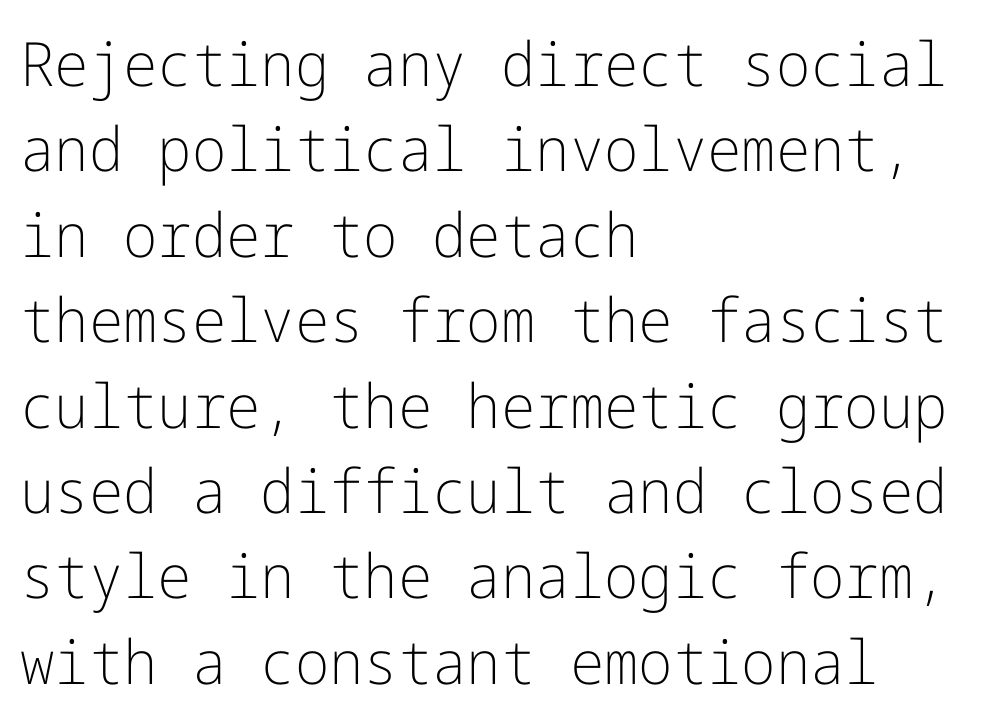
Q: Is the text bold? A: No.
Q: Is the text italic (slanted)? A: No, it is upright.
Q: Is the typeface a serif or a sans-serif typeface? A: Sans-serif.
Q: Is the text underlined? A: No.
Q: How is the paragraph aligned? A: Left-aligned.
Q: Is the spacing between letters normal or unusually wide? A: Normal.
Q: Is the spacing between lines tight, normal or loose? A: Normal.
Q: Width (condensed, normal, or wide)? A: Normal.
Q: Stroke contrast? A: Low.
Q: x-height? A: Medium.
